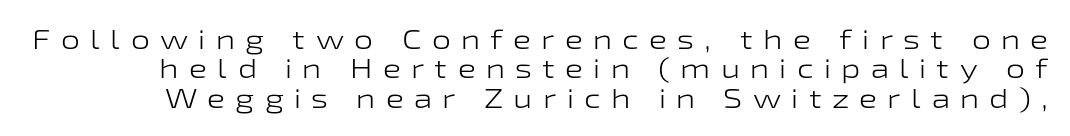
The image shows 27 px text type, upright; set tight line spacing (1.09x), unusually wide letter spacing (+0.38 em), not underlined.
